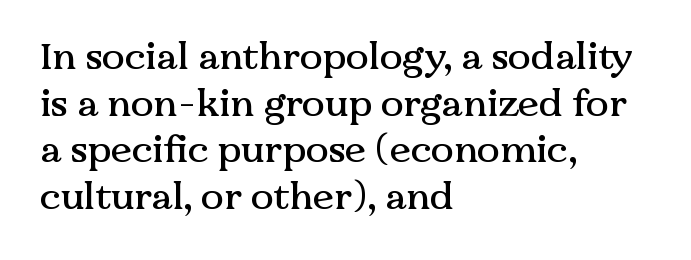
Q: Is the text italic (slanted)? A: No, it is upright.
Q: Is the typeface a serif or a sans-serif typeface? A: Serif.
Q: Is the text underlined? A: No.
Q: How is the paragraph aligned? A: Left-aligned.
Q: Is the spacing between letters normal or unusually wide? A: Normal.
Q: Width (condensed, normal, or wide)? A: Normal.
Q: Stroke contrast? A: Medium.
Q: x-height? A: Medium.
Q: Monospaced? A: No.
